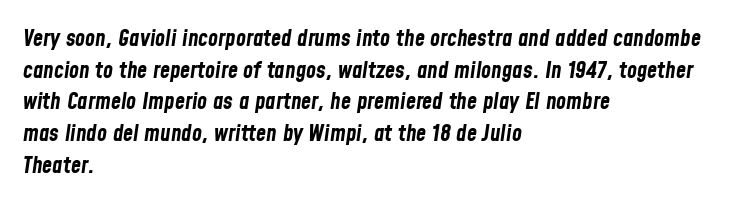
{"italic": "yes", "lean": "right", "slant_degrees": 8, "bold": "yes", "underline": "no", "align": "left", "line_spacing": "normal", "line_spacing_ratio": 1.38, "letter_spacing": "normal", "letter_spacing_em": 0.0, "glyph_px": 23}
